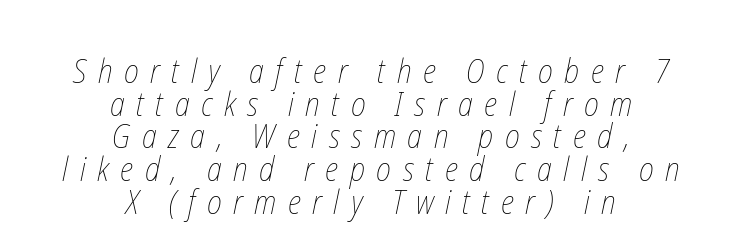
The image shows 33 px thin, condensed type; set centered, tight line spacing (0.99x), unusually wide letter spacing (+0.35 em), not underlined; low stroke contrast and a medium x-height.
